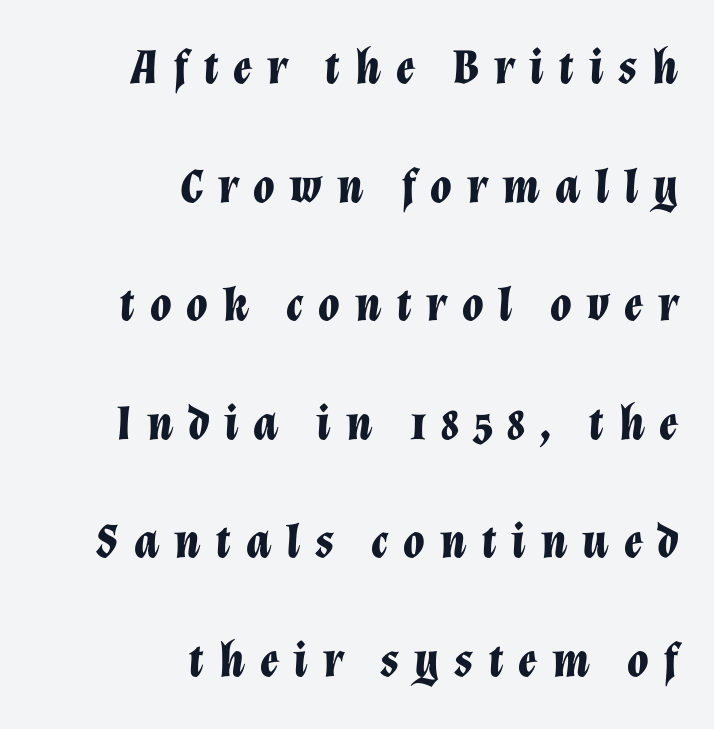
You can tell it's italic because the verticals aren't actually vertical. Is this a fixed-width face? No — the glyphs have proportional, varying widths. All the whitespace from short lines collects on the left. Set as a true bold cut, around the 700 mark. The foot of each line stays bare and open. Notice the wide empty band between every row — that's loose leading.
